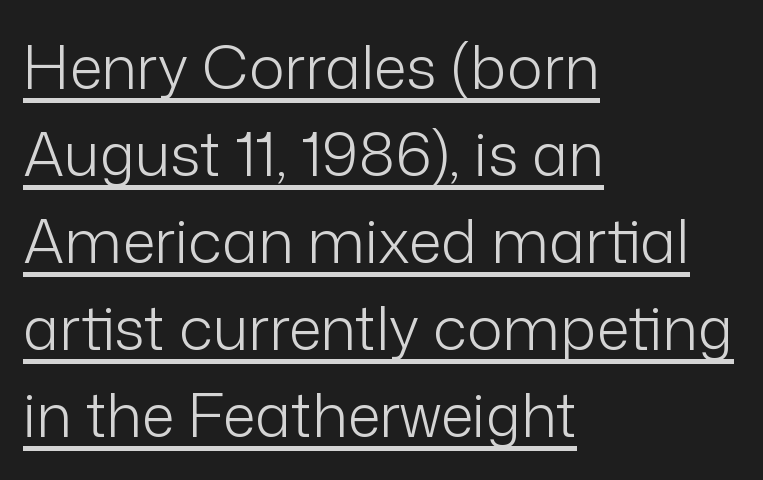
Q: Is the text bold? A: No.
Q: Is the text italic (slanted)? A: No, it is upright.
Q: Is the typeface a serif or a sans-serif typeface? A: Sans-serif.
Q: Is the text underlined? A: Yes.
Q: How is the paragraph aligned? A: Left-aligned.
Q: Is the spacing between letters normal or unusually wide? A: Normal.
Q: Is the spacing between lines tight, normal or loose? A: Normal.
Q: Width (condensed, normal, or wide)? A: Normal.
Q: Stroke contrast? A: Low.
Q: x-height? A: Medium.
Q: Monospaced? A: No.
